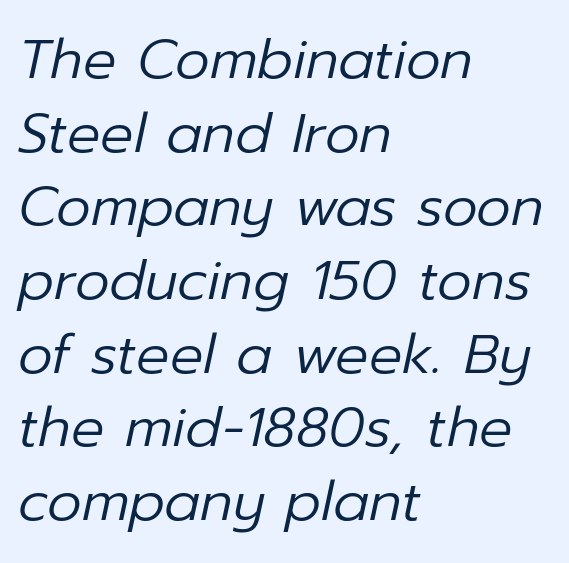
Q: Is the text bold? A: No.
Q: Is the text italic (slanted)? A: Yes, it leans right by about 12 degrees.
Q: Is the text underlined? A: No.
Q: How is the paragraph aligned? A: Left-aligned.
Q: Is the spacing between letters normal or unusually wide? A: Normal.
Q: Is the spacing between lines tight, normal or loose? A: Normal.
Q: Width (condensed, normal, or wide)? A: Normal.
Q: Stroke contrast? A: Low.
Q: x-height? A: Medium.
Q: Monospaced? A: No.
